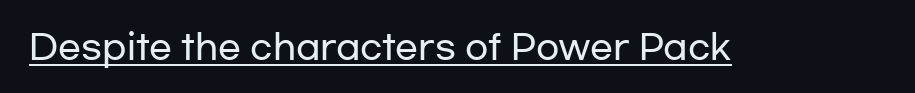
{"serif": "no", "italic": "no", "width": "wide", "stroke_contrast": "low", "x_height": "medium", "monospaced": "no", "underline": "yes", "letter_spacing": "normal", "letter_spacing_em": 0.0, "glyph_px": 34}
